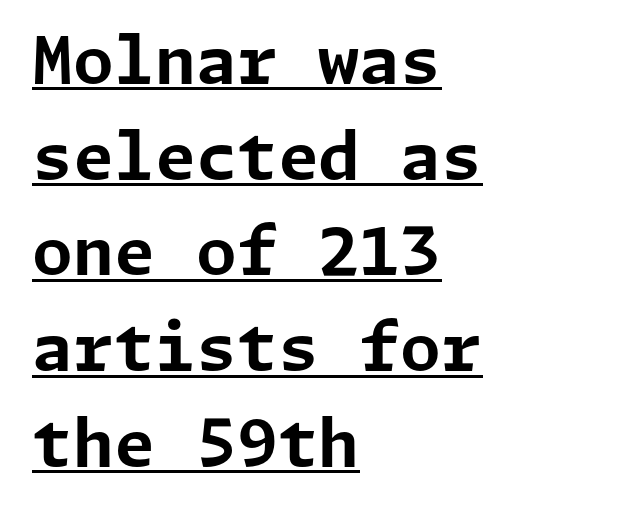
Leading matches the norm, producing a regular column. Note: no serifs on the glyphs. The lines in this sample share a left origin and differ only in where they stop. Italic? Not at all — the glyphs are vertical. Check the space under the baseline: a stroke is drawn there.
